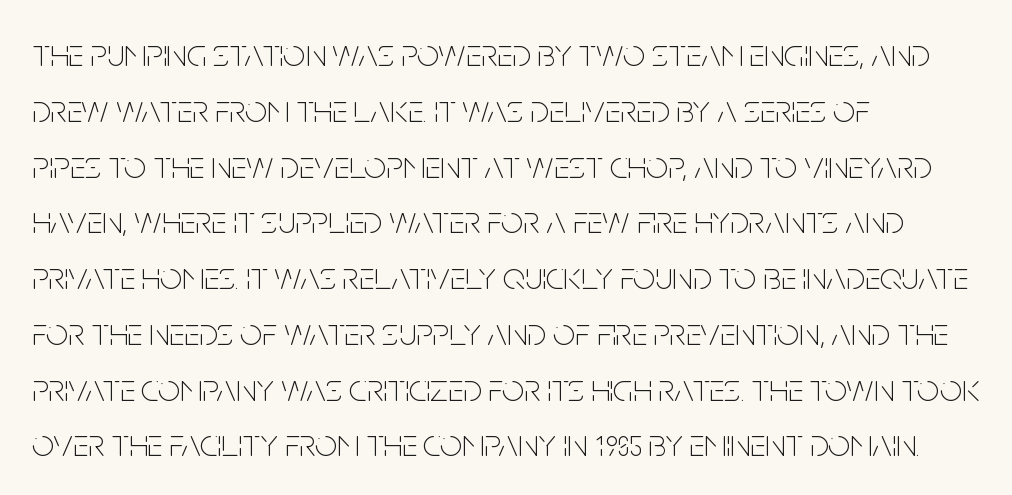
{"serif": "no", "italic": "no", "bold": "no", "weight": "thin", "width": "condensed", "stroke_contrast": "low", "x_height": "large", "monospaced": "no", "underline": "no", "align": "left", "line_spacing": "normal", "line_spacing_ratio": 1.43, "letter_spacing": "normal", "letter_spacing_em": 0.0, "glyph_px": 39}
